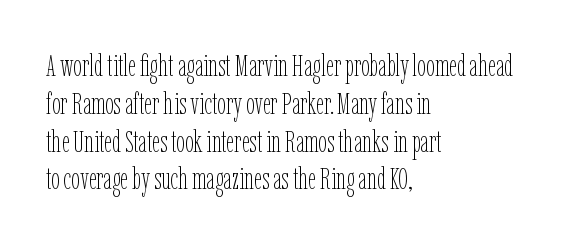
The image shows 31 px thin, condensed type, upright; set left-aligned, line spacing 1.22x, normal letter spacing, not underlined; low stroke contrast and a medium x-height.
